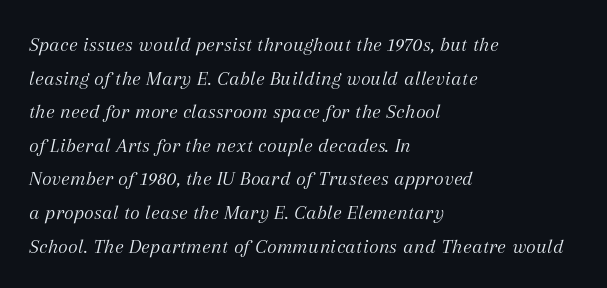
Here the glyphs are tracked normally, forming tight word shapes. There's an unmistakable incline to the writing here. Each row of text sits above clean, open space. A normal amount of white space separates one row of letters from the next. Layout note: lines flush left. Nothing heavy about these letters — not bold at all.
